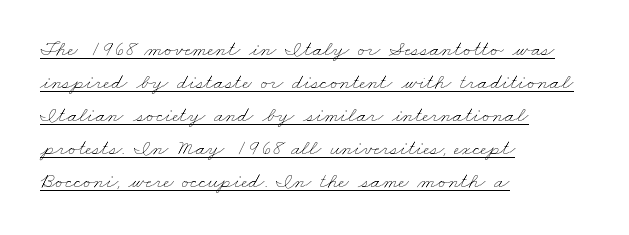
Q: Is the text bold? A: No.
Q: Is the text underlined? A: Yes.
Q: How is the paragraph aligned? A: Left-aligned.
Q: Is the spacing between letters normal or unusually wide? A: Normal.
Q: Is the spacing between lines tight, normal or loose? A: Normal.
